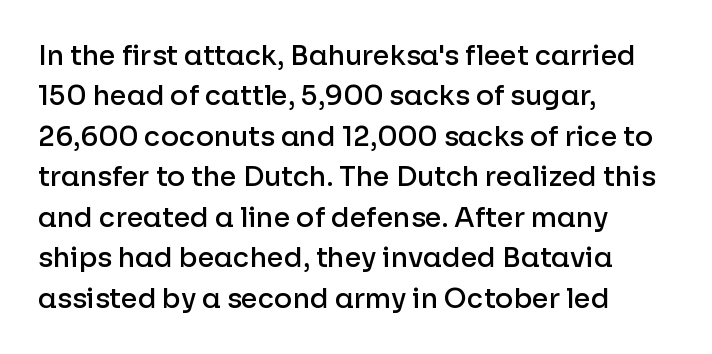
Glyph-to-glyph distance matches everyday printed text. Beneath every word, the page is bare. What's the leading like? Ordinary, nothing unusual. Typographic density is moderately raised because the face is semibold. Vertical strokes here are truly vertical.
